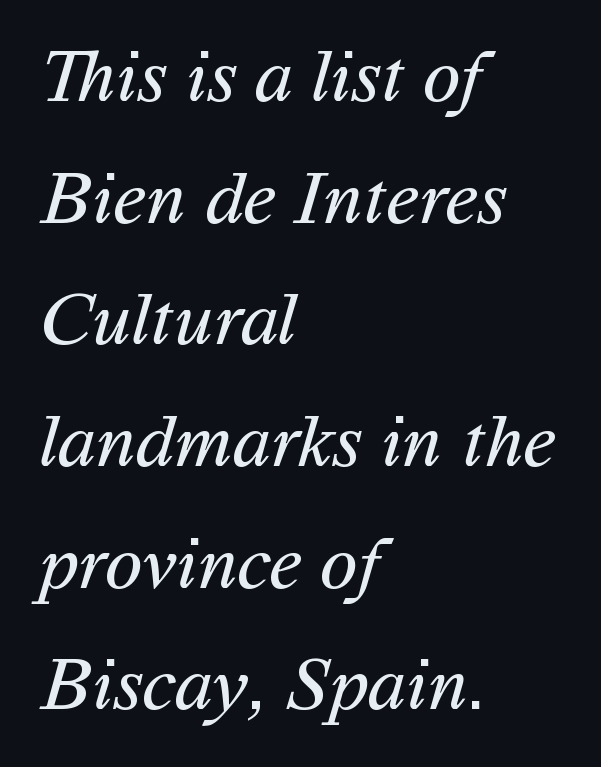
Q: Is the text bold? A: No.
Q: Is the typeface a serif or a sans-serif typeface? A: Sans-serif.
Q: Is the text underlined? A: No.
Q: How is the paragraph aligned? A: Left-aligned.
Q: Is the spacing between letters normal or unusually wide? A: Normal.
Q: Is the spacing between lines tight, normal or loose? A: Normal.
Q: Width (condensed, normal, or wide)? A: Normal.
Q: Stroke contrast? A: Medium.
Q: x-height? A: Medium.
Q: Monospaced? A: No.
